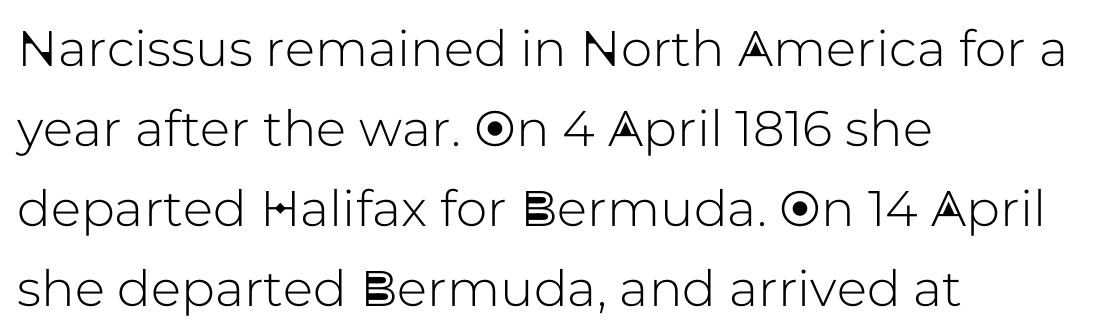
Q: Is the text italic (slanted)? A: No, it is upright.
Q: Is the typeface a serif or a sans-serif typeface? A: Sans-serif.
Q: Is the text underlined? A: No.
Q: How is the paragraph aligned? A: Left-aligned.
Q: Is the spacing between letters normal or unusually wide? A: Normal.
Q: Is the spacing between lines tight, normal or loose? A: Normal.
Q: Width (condensed, normal, or wide)? A: Normal.
Q: Stroke contrast? A: Low.
Q: x-height? A: Medium.
Q: Monospaced? A: No.
